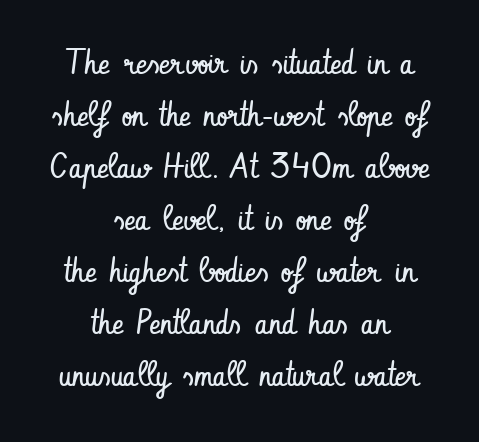
{"serif": "no", "italic": "no", "bold": "no", "weight": "regular", "width": "condensed", "stroke_contrast": "low", "x_height": "small", "monospaced": "no", "underline": "no", "align": "center", "line_spacing": "normal", "line_spacing_ratio": 1.53, "letter_spacing": "normal", "letter_spacing_em": 0.0, "glyph_px": 34}
